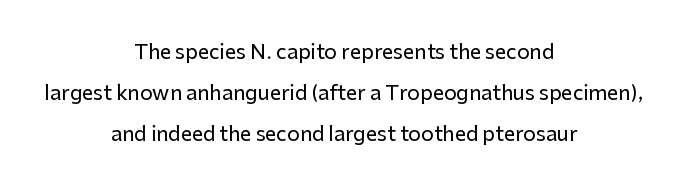
The compositor balanced each line on the midline. Descenders hang freely into open space. The letterforms sit shoulder to shoulder at normal distance. The vertical gap from one line to the next is large. This is roman type, the default non-slanted kind.
